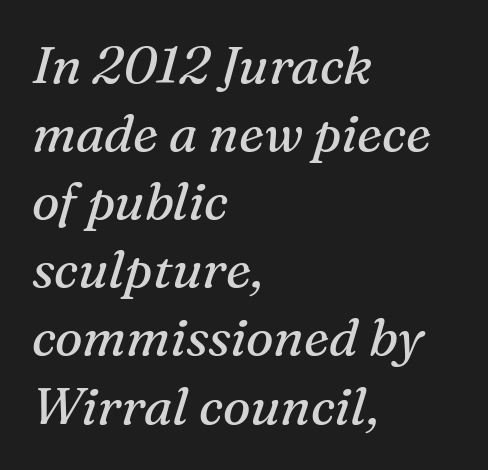
Check the space under the baseline: it is left empty. Notice how the stems are inclined rather than vertical — that's the hallmark of italics. I'd call this a serif setting — the letters wear small feet. Spacing verdict: proportional, widths tailored to each character. The face looks like a standard text weight, possibly lighter.
